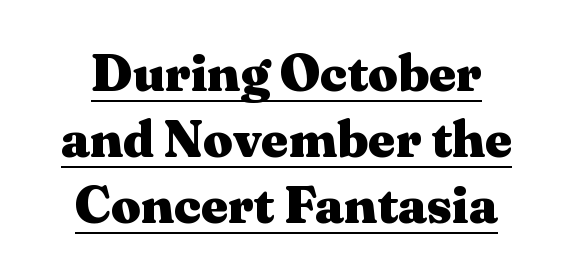
{"serif": "yes", "italic": "no", "bold": "yes", "weight": "heavy", "width": "wide", "stroke_contrast": "medium", "x_height": "medium", "monospaced": "no", "underline": "yes", "line_spacing": "normal", "line_spacing_ratio": 1.27, "letter_spacing": "normal", "letter_spacing_em": 0.0, "glyph_px": 52}
